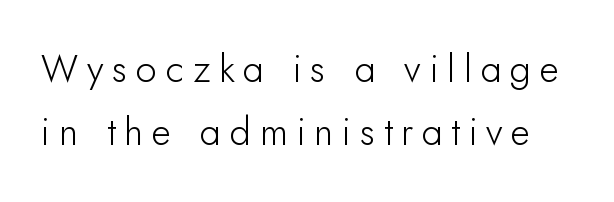
These lines were composed using upright roman letters. Examine the stroke ends and you'll find no serifs. Honestly, the row spacing looks completely unremarkable. Spacing between characters has been opened up far beyond the box default. No word sits above an underline. A typesetter would call this proportional, since set widths differ per character.
